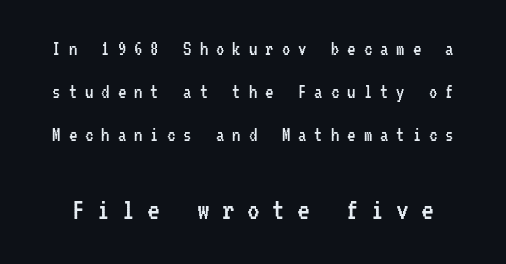
{"serif": "no", "italic": "no", "bold": "no", "weight": "regular", "width": "condensed", "stroke_contrast": "low", "x_height": "medium", "monospaced": "yes", "underline": "no", "line_spacing": "loose", "line_spacing_ratio": 2.05, "letter_spacing": "wide", "letter_spacing_em": 0.38, "larger_block": "second", "size_ratio": 1.52, "glyph_px": 32}
